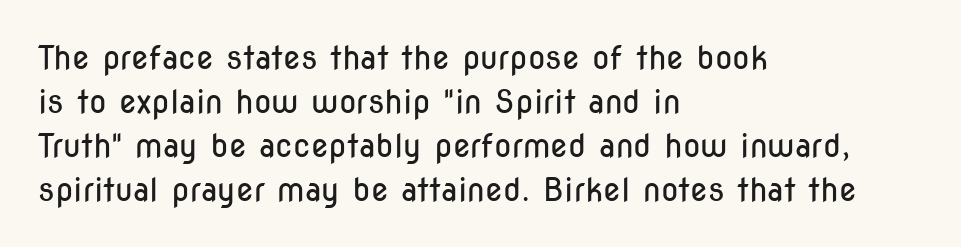
Each row of text sits above clean, open space. In terms of leading, this rendering sits right in the middle. This is not heavy type; no bold has been used. Notice how the stems are strictly vertical — no italics here. The rendering keeps characters at their native spacing. Teacher's note: observe the even left margin — that is flush-left alignment.
